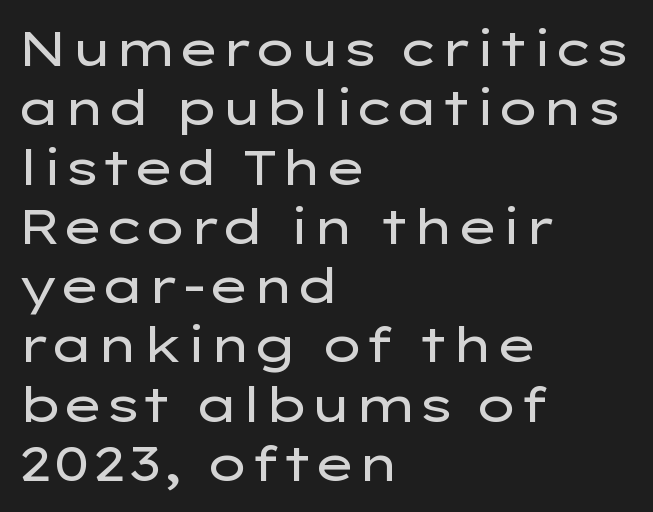
The image shows 49 px regular-weight, wide sans-serif type, upright; set left-aligned, line spacing 1.21x, normal letter spacing, not underlined; low stroke contrast and a medium x-height.
